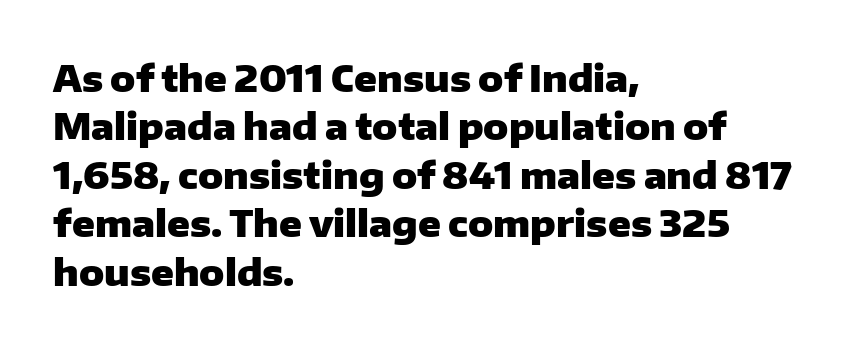
The image shows 37 px heavy sans-serif type, upright; set left-aligned, normal line spacing (1.31x), normal letter spacing, not underlined; low stroke contrast and a medium x-height.
